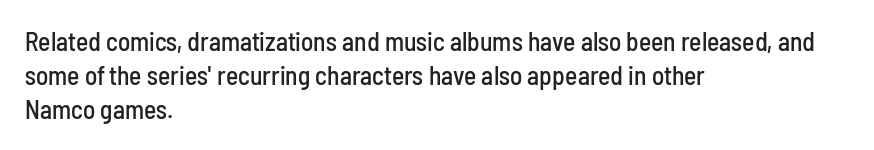
{"italic": "no", "underline": "no", "align": "left", "line_spacing": "normal", "line_spacing_ratio": 1.3, "letter_spacing": "normal", "letter_spacing_em": 0.0, "glyph_px": 26}
